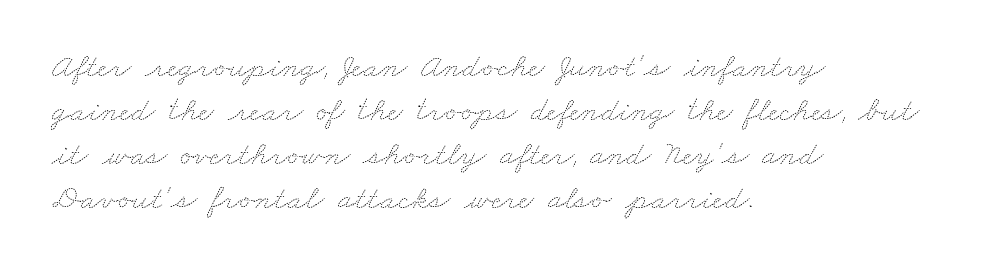
A typesetter would call this zero additional tracking. The passage is arranged the way most books set body copy — flush left. Lines of text with bare space underneath. Weight class: somewhere from thin through regular.
